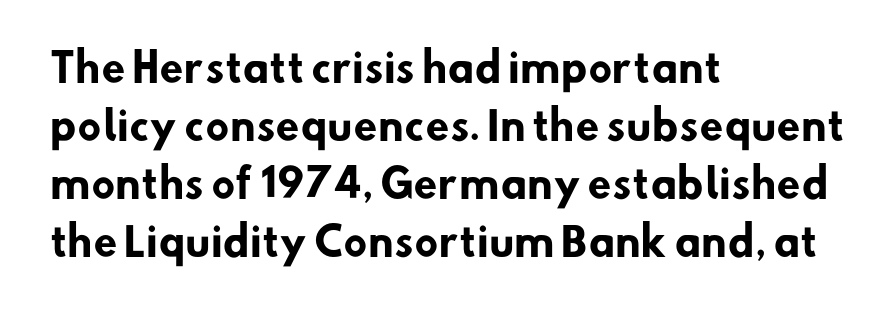
The text was rendered using a sans face with plain stroke endings. Spacing between characters is what you'd get straight out of the box. Unmarked baselines from the first word to the last. The rendering uses a moderate line-height, typical for paragraphs. Typographic density is high because the face is bold.
